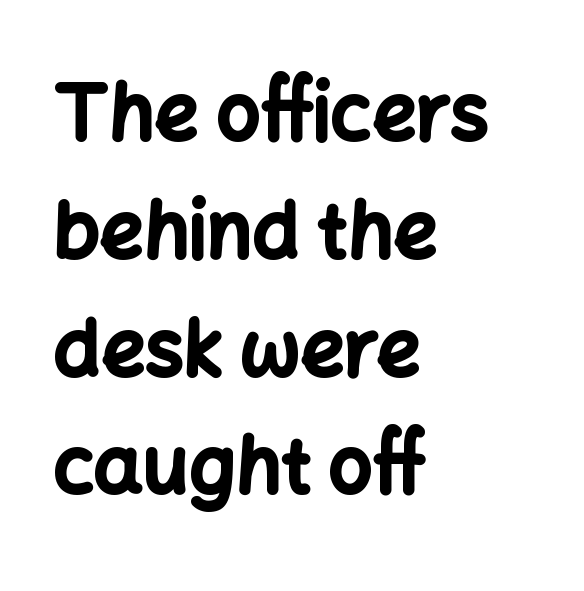
{"serif": "no", "italic": "no", "bold": "yes", "weight": "bold", "width": "normal", "stroke_contrast": "low", "x_height": "medium", "monospaced": "no", "underline": "no", "align": "left", "line_spacing": "normal", "line_spacing_ratio": 1.53, "letter_spacing": "normal", "letter_spacing_em": 0.0, "glyph_px": 77}
